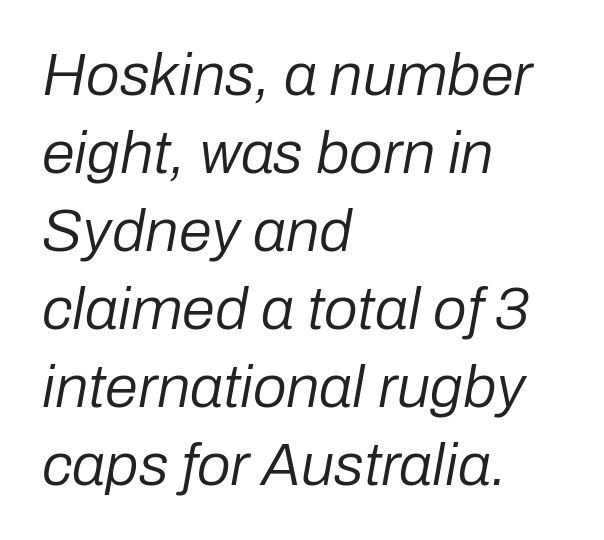
{"italic": "yes", "lean": "right", "slant_degrees": 10, "bold": "no", "weight": "regular", "width": "normal", "stroke_contrast": "low", "x_height": "medium", "monospaced": "no", "underline": "no", "align": "left", "line_spacing": "normal", "line_spacing_ratio": 1.3, "letter_spacing": "normal", "letter_spacing_em": 0.0, "glyph_px": 60}
